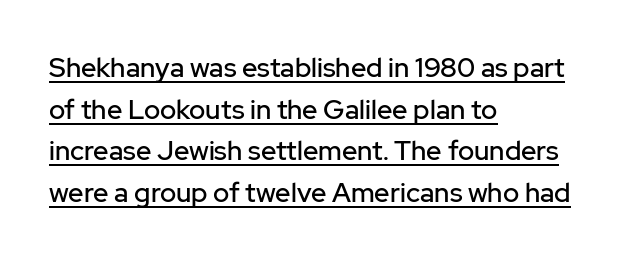
The image shows 27 px text type, upright; set left-aligned, normal line spacing (1.54x), normal letter spacing, underlined.
